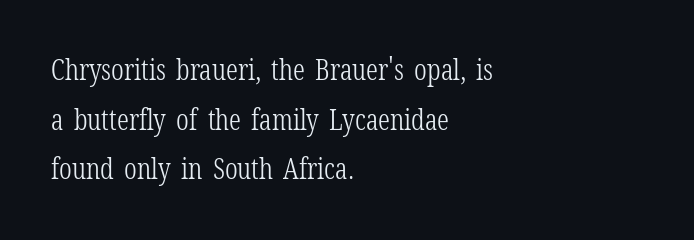
Q: Is the text bold? A: No.
Q: Is the text italic (slanted)? A: No, it is upright.
Q: Is the typeface a serif or a sans-serif typeface? A: Serif.
Q: Is the text underlined? A: No.
Q: How is the paragraph aligned? A: Left-aligned.
Q: Is the spacing between letters normal or unusually wide? A: Normal.
Q: Width (condensed, normal, or wide)? A: Condensed.
Q: Stroke contrast? A: Low.
Q: x-height? A: Medium.
Q: Monospaced? A: No.
